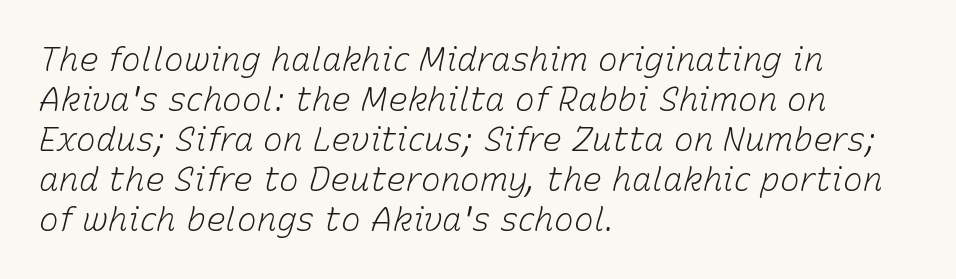
{"italic": "yes", "lean": "right", "slant_degrees": 15, "bold": "no", "weight": "light", "width": "normal", "stroke_contrast": "low", "x_height": "medium", "monospaced": "no", "underline": "no", "align": "left", "line_spacing_ratio": 1.21, "letter_spacing": "normal", "letter_spacing_em": 0.0, "glyph_px": 33}
